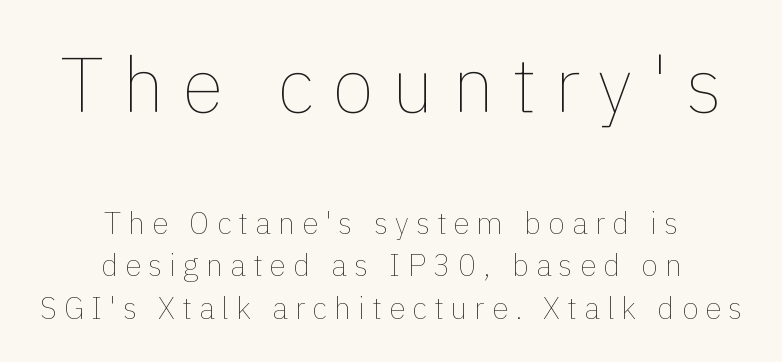
Notice how the passage keeps no hard edge, just a central spine. Here the designer chose a conventional face with non-uniform glyph widths. Successive baselines arrive at the customary interval. Is the stroke heavy? The answer is a plain regular-or-lighter. The line texture is sparse and dotted thanks to wide tracking.
